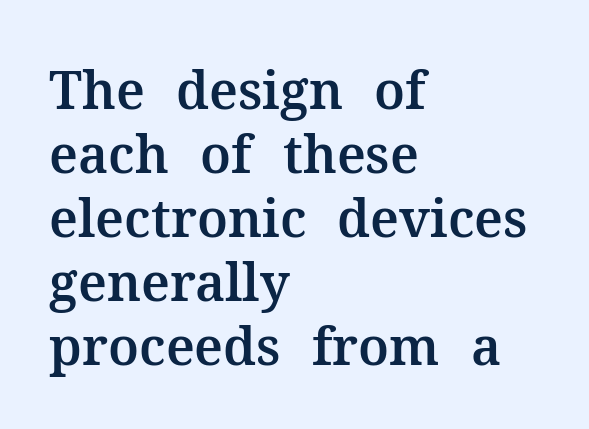
What kind of face is this? One with serifs. Inter-character spacing is left at the font's built-in metrics. These lines are rendered in a variable-pitch font. The letters stand upright; this is a roman face.
